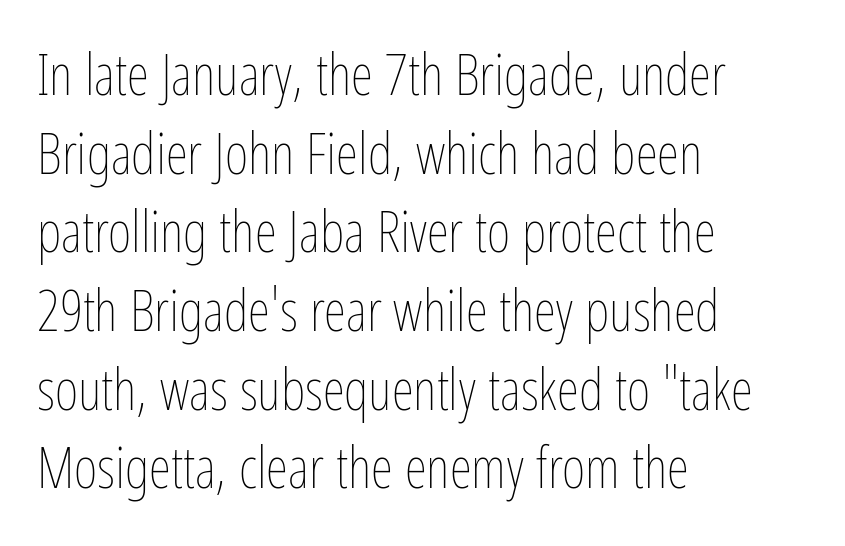
Plain, unruled lines of type. One glance says typical: line gaps are just what's usual. Style check: upright. What stands out about the letter spacing? Nothing — it is the standard amount. This sample has the flowing, uneven cadence of proportional lettering.
